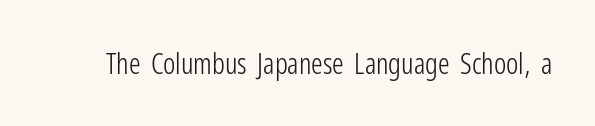
{"serif": "no", "italic": "no", "bold": "no", "weight": "light", "width": "condensed", "stroke_contrast": "low", "x_height": "medium", "monospaced": "no", "underline": "no", "letter_spacing": "normal", "letter_spacing_em": 0.0, "glyph_px": 29}
